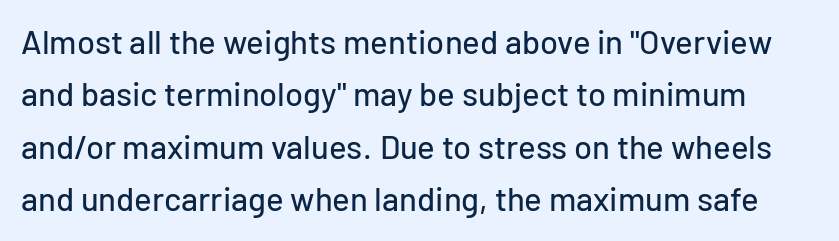
Q: Is the text italic (slanted)? A: No, it is upright.
Q: Is the typeface a serif or a sans-serif typeface? A: Sans-serif.
Q: Is the text underlined? A: No.
Q: Is the spacing between letters normal or unusually wide? A: Normal.
Q: Is the spacing between lines tight, normal or loose? A: Normal.
Q: Width (condensed, normal, or wide)? A: Normal.
Q: Stroke contrast? A: Low.
Q: x-height? A: Medium.
Q: Monospaced? A: No.
